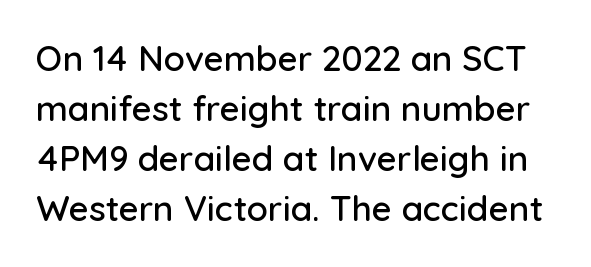
Q: Is the text italic (slanted)? A: No, it is upright.
Q: Is the typeface a serif or a sans-serif typeface? A: Sans-serif.
Q: Is the text underlined? A: No.
Q: Is the spacing between letters normal or unusually wide? A: Normal.
Q: Is the spacing between lines tight, normal or loose? A: Normal.
Q: Width (condensed, normal, or wide)? A: Normal.
Q: Stroke contrast? A: Low.
Q: x-height? A: Medium.
Q: Monospaced? A: No.
